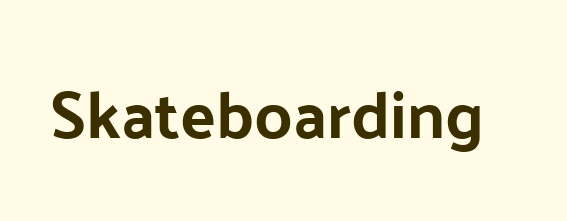
{"serif": "no", "italic": "no", "bold": "yes", "weight": "bold", "width": "normal", "stroke_contrast": "low", "x_height": "medium", "monospaced": "no", "underline": "no", "letter_spacing": "normal", "letter_spacing_em": 0.0, "glyph_px": 66}
